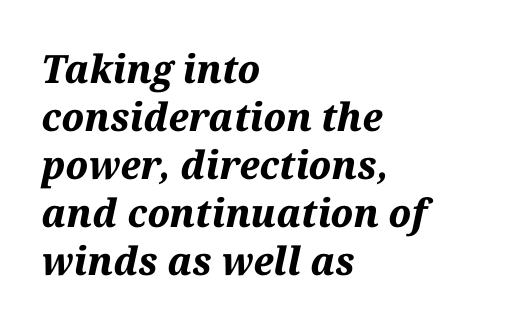
The image shows 39 px bold type, italic (leaning right); set left-aligned, line spacing 1.23x, normal letter spacing, not underlined; medium stroke contrast and a medium x-height.
